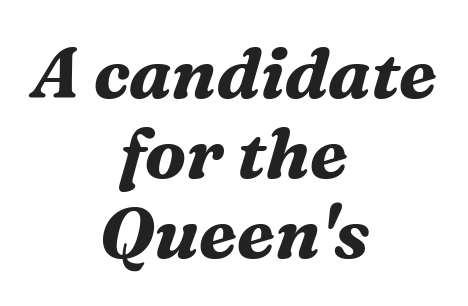
{"serif": "yes", "italic": "yes", "lean": "right", "slant_degrees": 16, "bold": "yes", "weight": "bold", "width": "normal", "stroke_contrast": "medium", "x_height": "medium", "monospaced": "no", "underline": "no", "align": "center", "line_spacing": "tight", "line_spacing_ratio": 1.13, "letter_spacing": "normal", "letter_spacing_em": 0.0, "glyph_px": 71}
